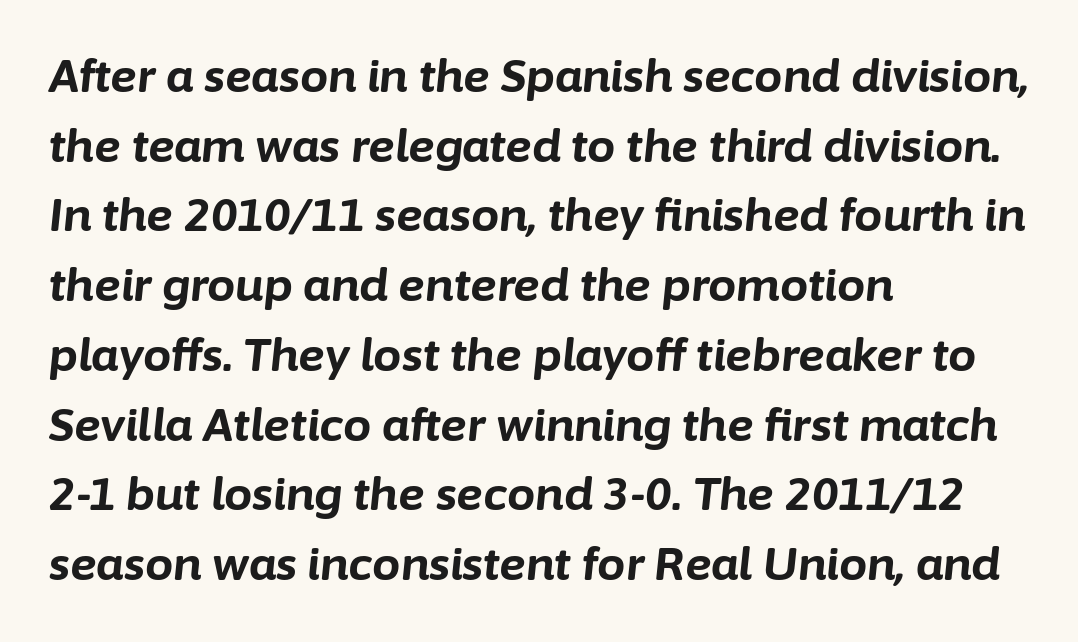
The image shows 45 px bold type, italic (leaning right); set left-aligned, normal line spacing (1.55x), normal letter spacing, not underlined; low stroke contrast and a medium x-height.
